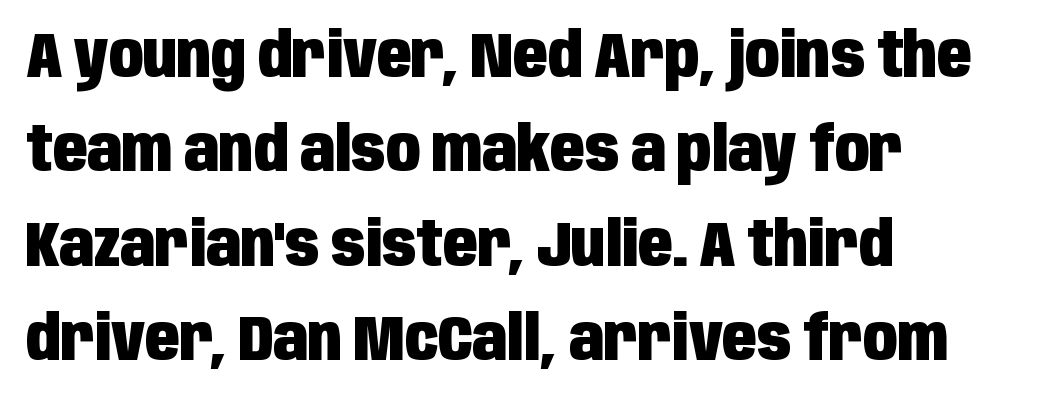
The image shows 63 px heavy, condensed sans-serif type, upright; set left-aligned, normal line spacing (1.5x), normal letter spacing, not underlined; low stroke contrast and a large x-height.
